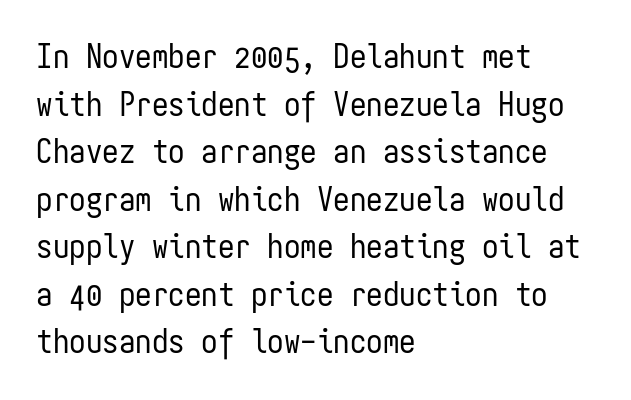
{"serif": "no", "italic": "no", "bold": "no", "weight": "regular", "width": "condensed", "stroke_contrast": "low", "x_height": "medium", "monospaced": "yes", "underline": "no", "align": "left", "line_spacing": "normal", "line_spacing_ratio": 1.44, "letter_spacing": "normal", "letter_spacing_em": 0.0, "glyph_px": 33}
